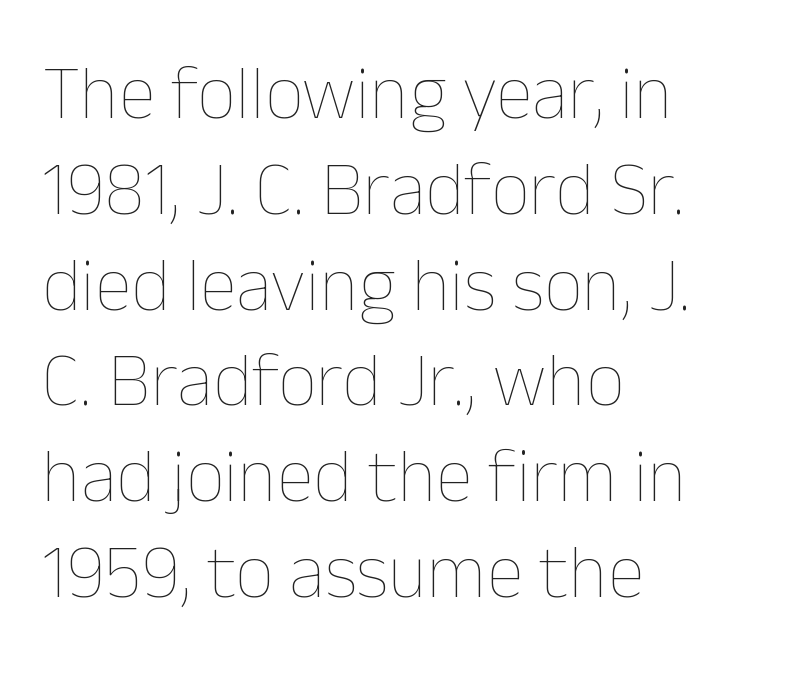
The weight tops out at a normal text grade. The ragged edge is on the right, which tells us the setting is flush left. Each letter keeps its own natural width here, so spacing adapts to shape. The passage shown stacks its lines at a standard gap.
